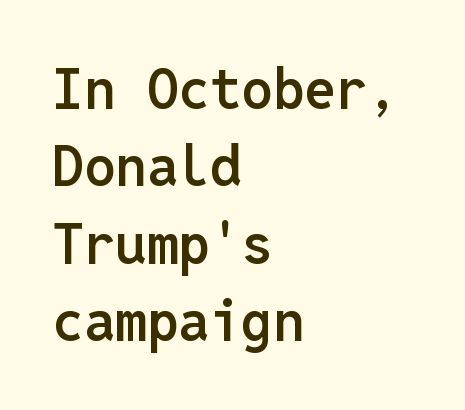
Underline: absent. Monospaced: the letters line up in strict vertical columns. The text was rendered using a sans face with plain stroke endings. Compared with a centered layout, this one pins lines to the left instead.
